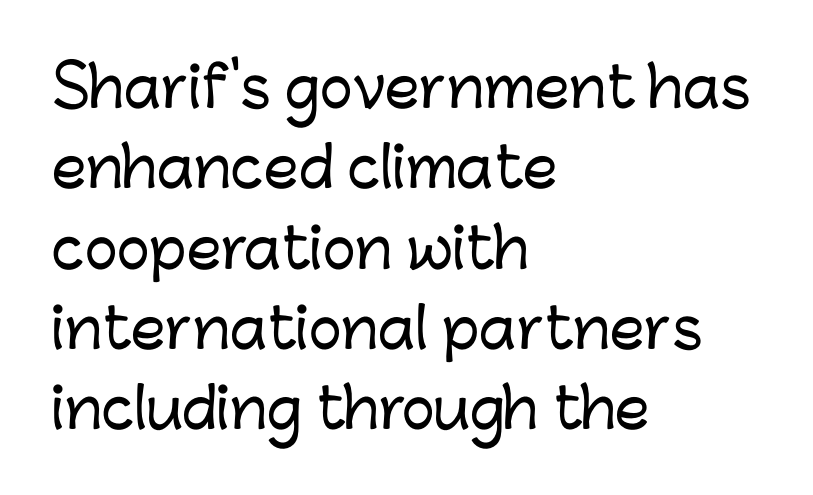
The passage shown has conventional tracking throughout. You could not count columns in this text — the font is proportionally spaced. Serifs: no, the terminals of the letterforms are clean. Line starts are locked; line ends wander.
